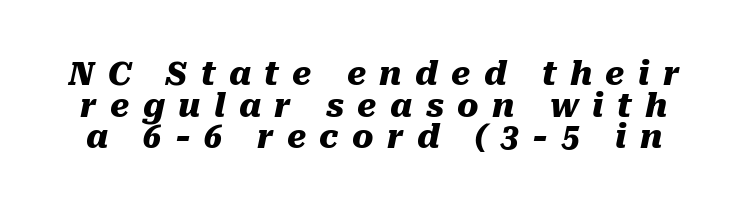
Letters rest on an invisible, unmarked baseline. The glyphs have the mass of a bold cut. Words appear elongated and porous because spacing is wide. You could barely slide anything between these rows. The rendering applies a slant to the glyphs. Is this a fixed-width face? No — the glyphs have proportional, varying widths.
